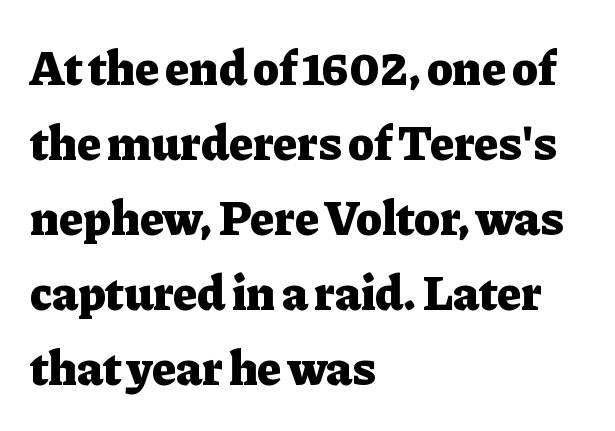
Every character sits straight up, as roman type does. The sample has been set heavy, in full bold. Only glyphs here, with clear space below each row. Is this a fixed-width face? No — the glyphs have proportional, varying widths.
